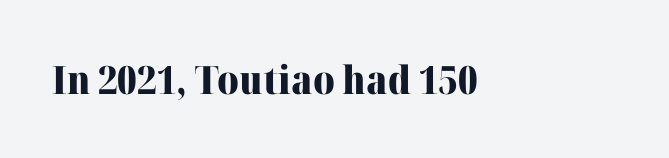
The image shows 39 px heavy serif type, upright; set normal letter spacing, not underlined; high stroke contrast and a medium x-height.
